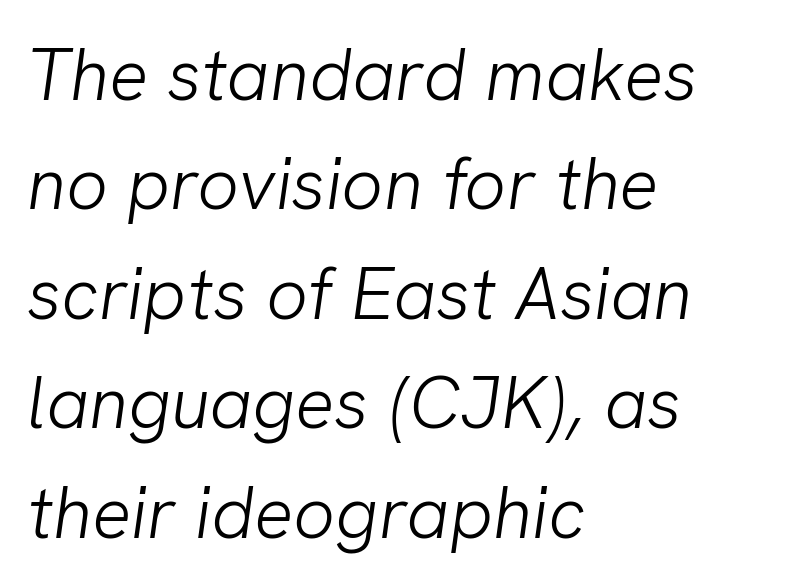
{"serif": "no", "bold": "no", "weight": "light", "width": "normal", "stroke_contrast": "low", "x_height": "medium", "monospaced": "no", "underline": "no", "align": "left", "line_spacing": "normal", "line_spacing_ratio": 1.5, "letter_spacing": "normal", "letter_spacing_em": 0.0, "glyph_px": 73}
